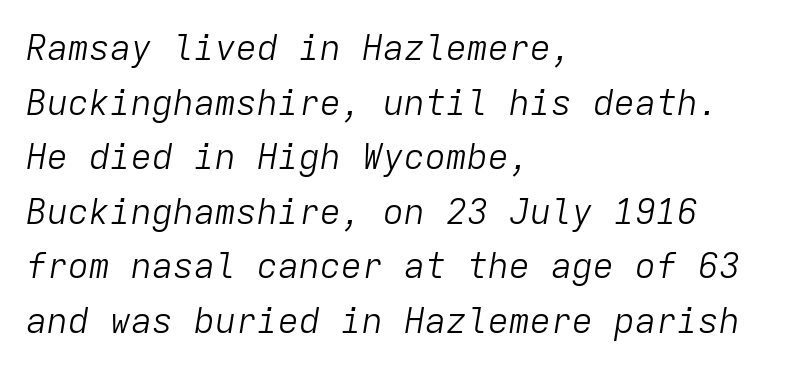
The image shows 35 px light type, italic (leaning right), monospaced; set left-aligned, normal line spacing (1.56x), normal letter spacing, not underlined; low stroke contrast and a medium x-height.
